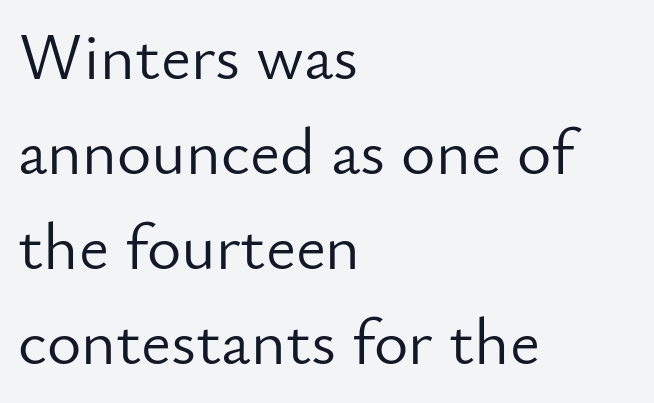
The image shows 66 px light sans-serif type, upright; set left-aligned, normal line spacing (1.44x), normal letter spacing, not underlined; low stroke contrast and a small x-height.
